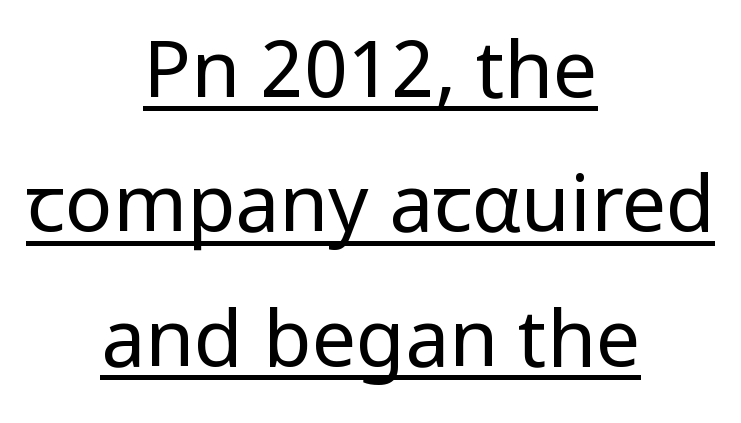
Q: Is the text bold? A: No.
Q: Is the text italic (slanted)? A: No, it is upright.
Q: Is the typeface a serif or a sans-serif typeface? A: Sans-serif.
Q: Is the text underlined? A: Yes.
Q: How is the paragraph aligned? A: Centered.
Q: Is the spacing between letters normal or unusually wide? A: Normal.
Q: Is the spacing between lines tight, normal or loose? A: Normal.
Q: Width (condensed, normal, or wide)? A: Condensed.
Q: Stroke contrast? A: Low.
Q: x-height? A: Large.
Q: Monospaced? A: No.
